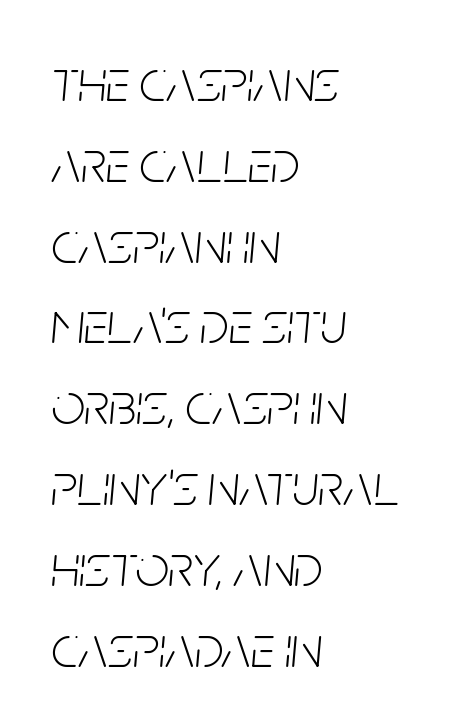
{"italic": "yes", "lean": "right", "slant_degrees": 5, "bold": "no", "weight": "light", "width": "condensed", "stroke_contrast": "low", "x_height": "large", "monospaced": "no", "underline": "no", "align": "left", "line_spacing": "normal", "line_spacing_ratio": 1.37, "letter_spacing": "normal", "letter_spacing_em": 0.0, "glyph_px": 59}
